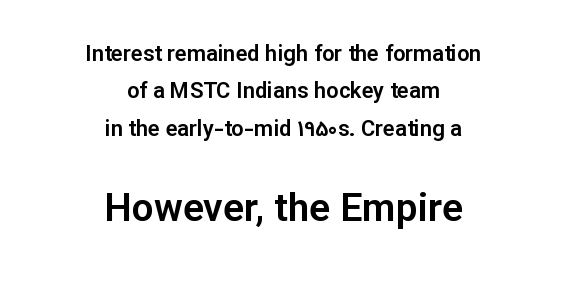
Q: Is the text italic (slanted)? A: No, it is upright.
Q: Is the typeface a serif or a sans-serif typeface? A: Sans-serif.
Q: Is the text underlined? A: No.
Q: How is the paragraph aligned? A: Centered.
Q: Is the spacing between letters normal or unusually wide? A: Normal.
Q: Is the spacing between lines tight, normal or loose? A: Normal.
Q: Which block of text is set in a larger size, the first (top) or the second (bottom)? A: The second (bottom) one.
Q: Width (condensed, normal, or wide)? A: Normal.
Q: Stroke contrast? A: Low.
Q: x-height? A: Medium.
Q: Monospaced? A: No.
